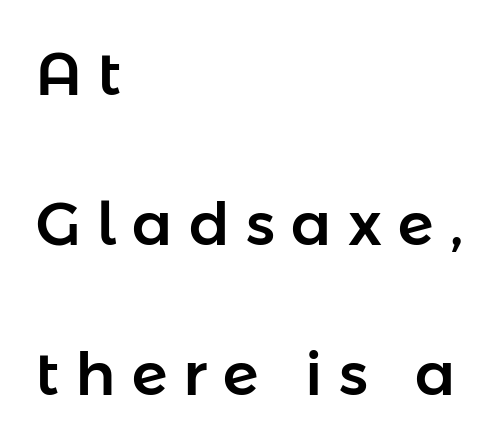
The image shows 60 px sans-serif type, upright; set left-aligned, loose line spacing (2.5x), unusually wide letter spacing (+0.27 em), not underlined; low stroke contrast and a medium x-height.
